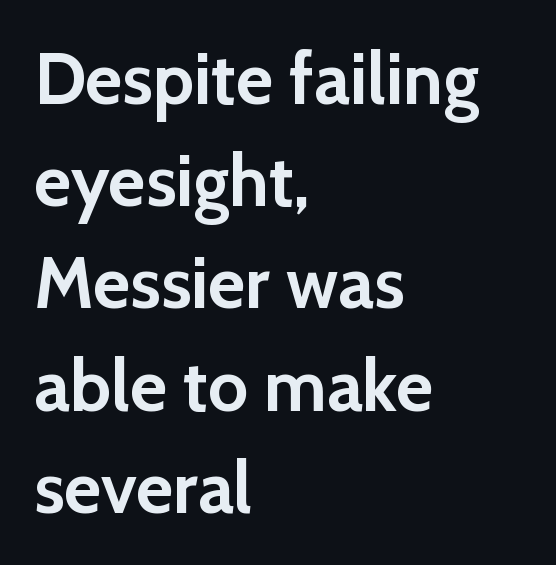
The image shows 72 px semibold sans-serif type, upright; set left-aligned, normal line spacing (1.42x), normal letter spacing, not underlined; a medium x-height.
